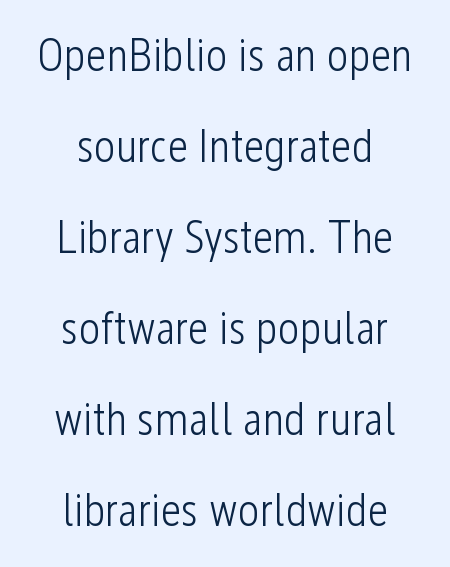
Q: Is the text bold? A: No.
Q: Is the text italic (slanted)? A: No, it is upright.
Q: Is the typeface a serif or a sans-serif typeface? A: Sans-serif.
Q: Is the text underlined? A: No.
Q: How is the paragraph aligned? A: Centered.
Q: Is the spacing between letters normal or unusually wide? A: Normal.
Q: Is the spacing between lines tight, normal or loose? A: Loose.
Q: Width (condensed, normal, or wide)? A: Condensed.
Q: Stroke contrast? A: Low.
Q: x-height? A: Medium.
Q: Monospaced? A: No.
